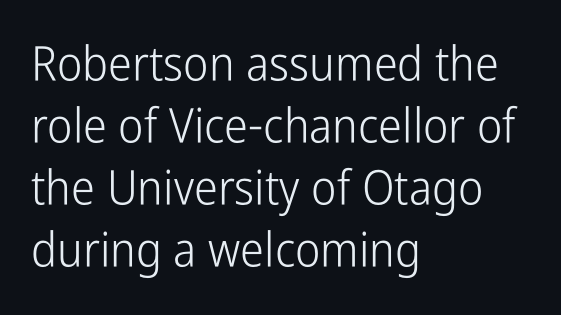
{"serif": "no", "italic": "no", "bold": "no", "weight": "light", "width": "condensed", "stroke_contrast": "low", "x_height": "medium", "monospaced": "no", "underline": "no", "align": "left", "line_spacing": "normal", "line_spacing_ratio": 1.29, "letter_spacing": "normal", "letter_spacing_em": 0.0, "glyph_px": 48}
